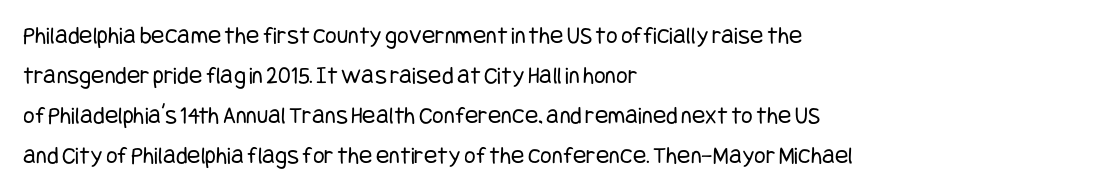
Q: Is the text bold? A: No.
Q: Is the text italic (slanted)? A: No, it is upright.
Q: Is the text underlined? A: No.
Q: How is the paragraph aligned? A: Left-aligned.
Q: Is the spacing between letters normal or unusually wide? A: Normal.
Q: Is the spacing between lines tight, normal or loose? A: Normal.
